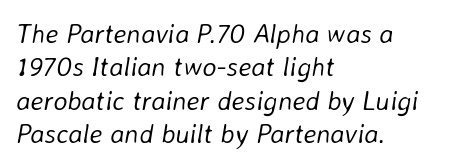
The specimen omits any rule beneath the text block's lines. Inter-character spacing is left at the font's built-in metrics. Does the lettering tilt? It does — this is italic. No letter is thick-stroked: the sample isn't bold.
